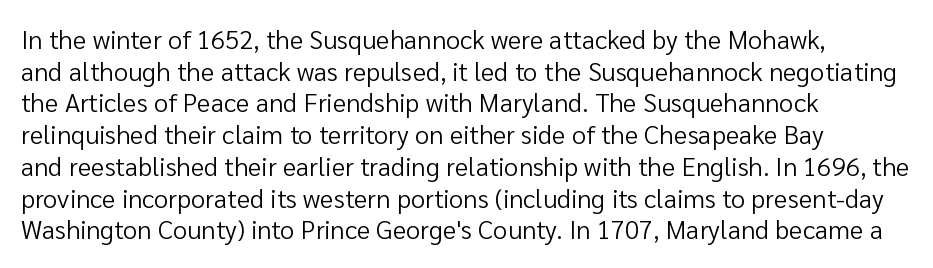
Nope, not italic — everything's standing straight. The font is comparable to plain body text, perhaps lighter. Inter-character spacing is left at the font's built-in metrics. The zone under the glyphs is completely vacant. These lines are set flush left with a ragged right edge.
